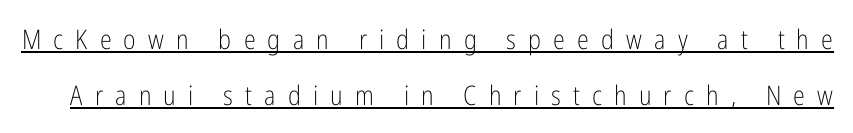
{"italic": "no", "bold": "no", "underline": "yes", "line_spacing": "loose", "line_spacing_ratio": 2.06, "letter_spacing": "wide", "letter_spacing_em": 0.45, "glyph_px": 27}
